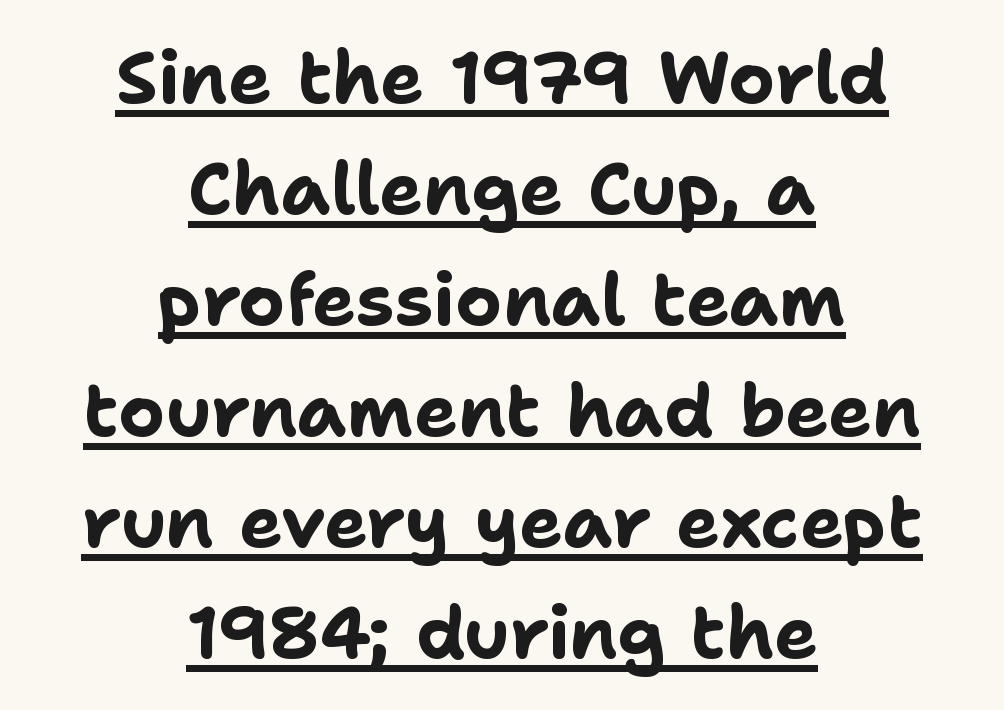
Q: Is the text bold? A: Yes.
Q: Is the text italic (slanted)? A: No, it is upright.
Q: Is the typeface a serif or a sans-serif typeface? A: Sans-serif.
Q: Is the text underlined? A: Yes.
Q: How is the paragraph aligned? A: Centered.
Q: Is the spacing between letters normal or unusually wide? A: Normal.
Q: Is the spacing between lines tight, normal or loose? A: Normal.
Q: Width (condensed, normal, or wide)? A: Normal.
Q: Stroke contrast? A: Low.
Q: x-height? A: Medium.
Q: Monospaced? A: No.
